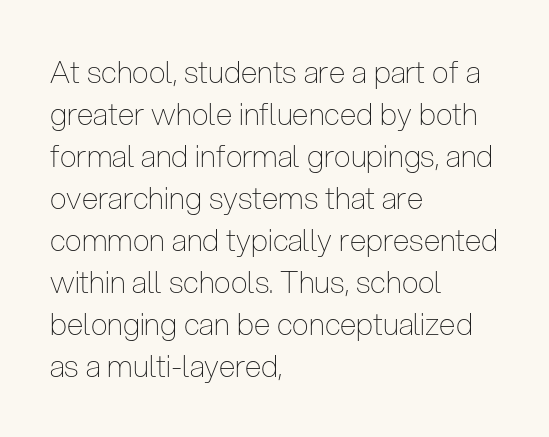
{"serif": "no", "italic": "no", "bold": "no", "weight": "thin", "width": "condensed", "stroke_contrast": "low", "x_height": "medium", "monospaced": "no", "underline": "no", "align": "left", "line_spacing": "normal", "line_spacing_ratio": 1.4, "letter_spacing": "normal", "letter_spacing_em": 0.0, "glyph_px": 30}
